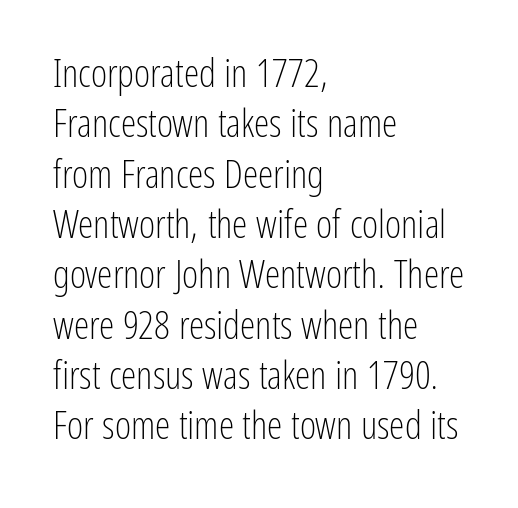
The image shows 39 px light, condensed sans-serif type, upright; set left-aligned, normal line spacing (1.29x), normal letter spacing, not underlined; low stroke contrast and a medium x-height.
